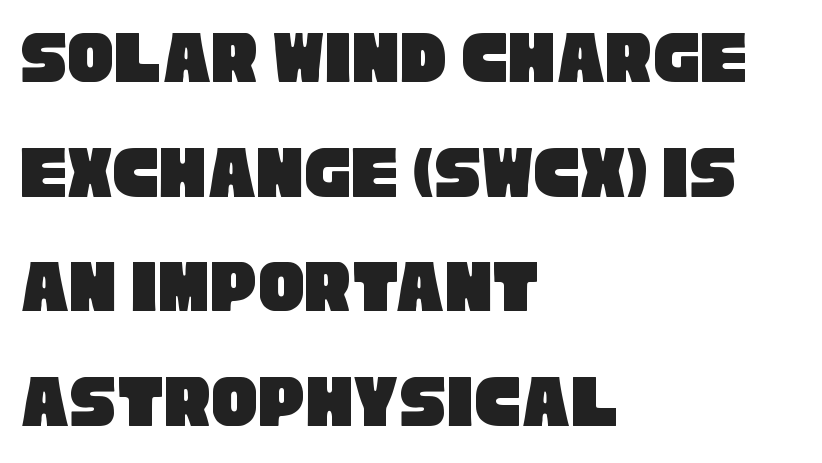
What's the leading like? Ordinary, nothing unusual. Tracking value appears to be zero — textbook default spacing. Has an underline been added? It has not. These lines are composed in type without serifs. Is this a fixed-width face? No — the glyphs have proportional, varying widths.
